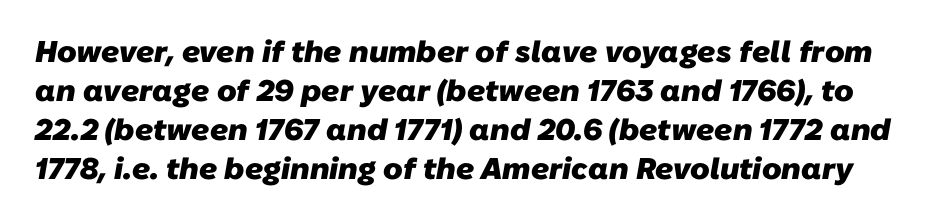
Stroke thickness is high; the sample reads as a true bold. Decoration check: the copy has no underline. Caption: standard tracking, unaltered. Reading down the column, the eye jumps a familiar distance to each next line.
